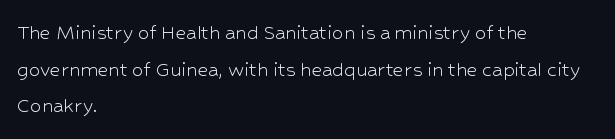
The image shows 23 px text type, upright; set left-aligned, normal line spacing (1.59x), normal letter spacing, not underlined.
